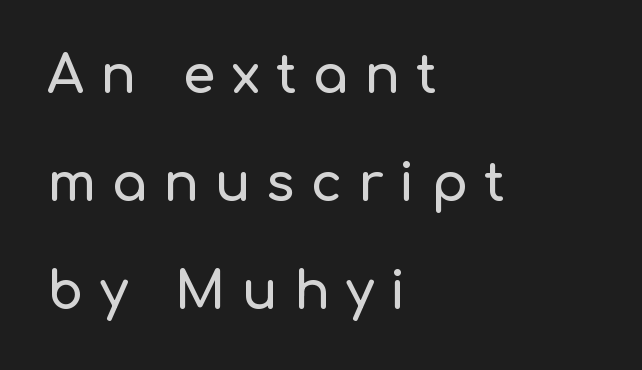
Notice the wide empty band between every row — that's loose leading. This rendering widens character spacing well past its baseline value. Quick note: not italic, upright. The zone under the glyphs is completely vacant.
